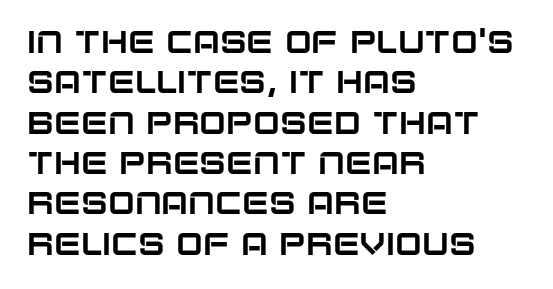
The image shows 32 px sans-serif type, upright; set left-aligned, normal line spacing (1.26x), normal letter spacing, not underlined; low stroke contrast and a large x-height.
